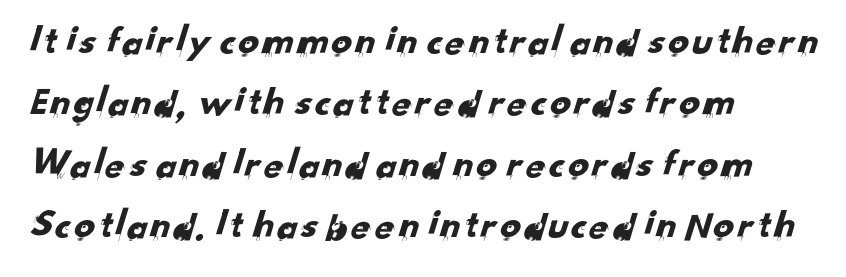
The image shows 41 px sans-serif type; set left-aligned, normal line spacing (1.5x), normal letter spacing, not underlined; low stroke contrast and a small x-height.
